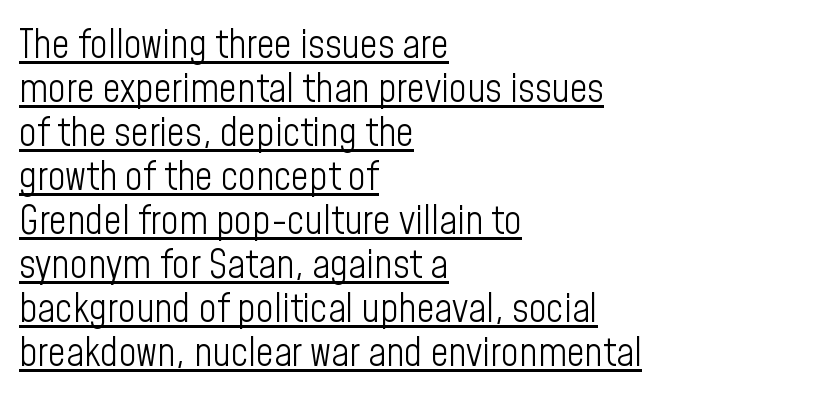
{"serif": "no", "italic": "no", "bold": "no", "weight": "light", "width": "condensed", "stroke_contrast": "low", "x_height": "medium", "monospaced": "no", "underline": "yes", "align": "left", "line_spacing": "tight", "line_spacing_ratio": 1.13, "letter_spacing": "normal", "letter_spacing_em": 0.0, "glyph_px": 39}
